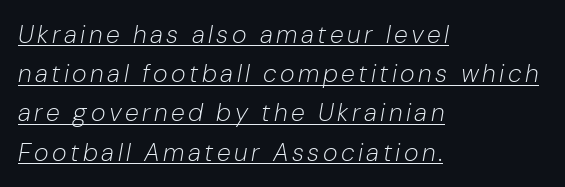
{"italic": "yes", "lean": "right", "slant_degrees": 10, "bold": "no", "underline": "yes", "align": "left", "line_spacing": "normal", "line_spacing_ratio": 1.57, "glyph_px": 25}
